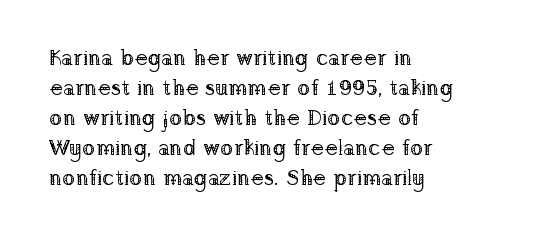
{"italic": "no", "bold": "no", "underline": "no", "align": "left", "line_spacing": "normal", "line_spacing_ratio": 1.36, "letter_spacing": "normal", "letter_spacing_em": 0.0, "glyph_px": 22}
